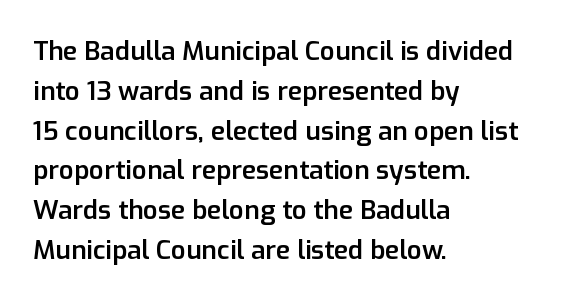
The image shows 26 px text type, upright; set left-aligned, normal line spacing (1.53x), normal letter spacing, not underlined.
